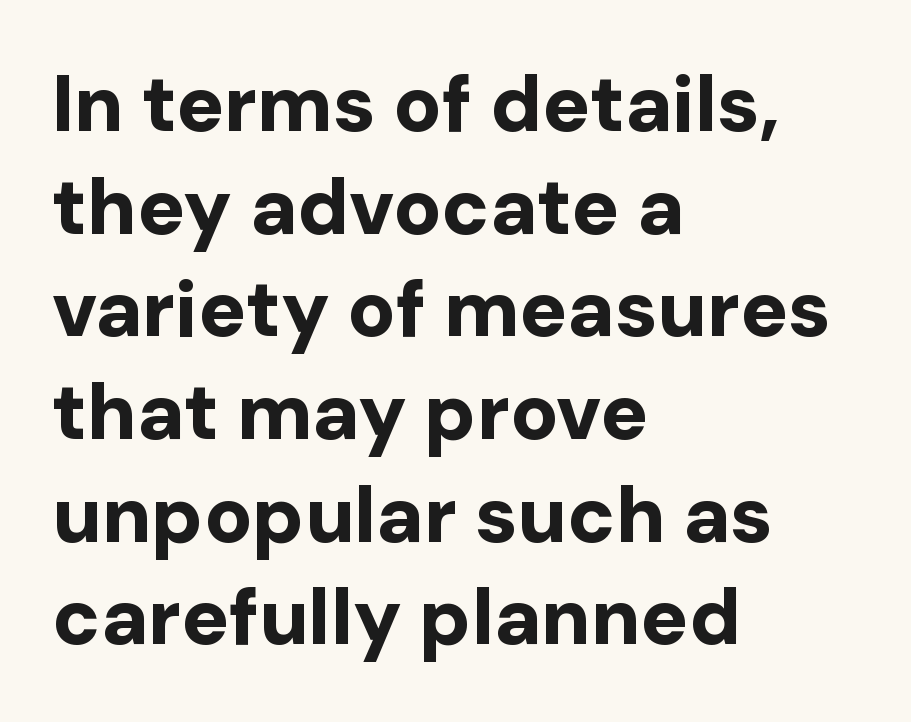
{"serif": "no", "italic": "no", "bold": "yes", "weight": "bold", "width": "normal", "stroke_contrast": "low", "x_height": "medium", "monospaced": "no", "underline": "no", "align": "left", "line_spacing": "normal", "line_spacing_ratio": 1.3, "letter_spacing": "normal", "letter_spacing_em": 0.0, "glyph_px": 79}
